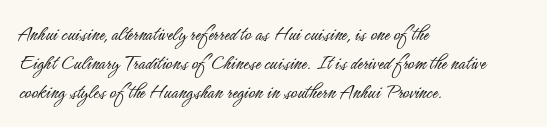
The image shows 22 px text type; set left-aligned, normal line spacing (1.31x), normal letter spacing, not underlined.
